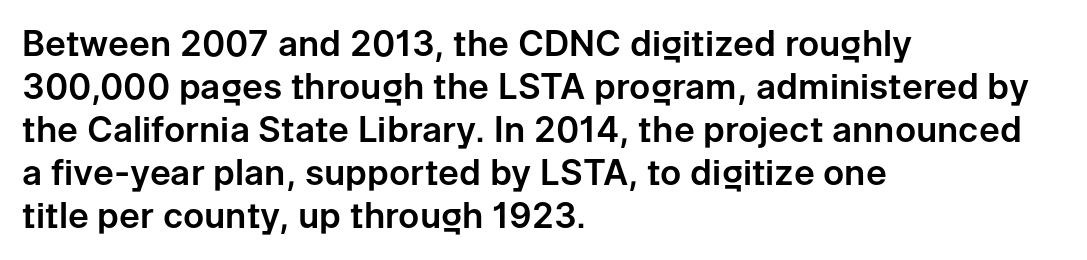
{"serif": "no", "italic": "no", "width": "normal", "stroke_contrast": "low", "x_height": "medium", "monospaced": "no", "underline": "no", "align": "left", "line_spacing_ratio": 1.23, "letter_spacing": "normal", "letter_spacing_em": 0.0, "glyph_px": 35}
